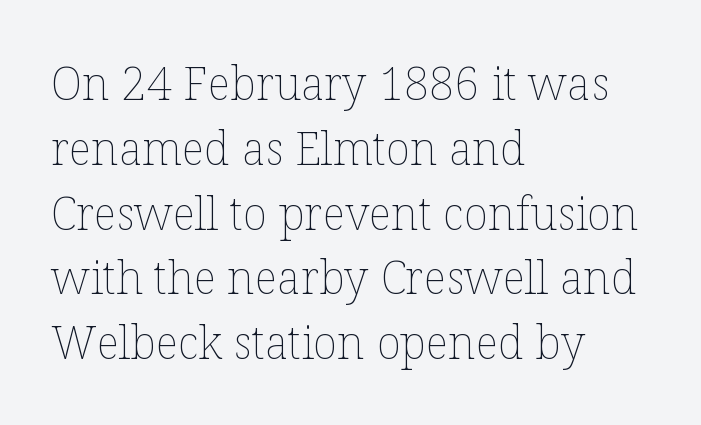
{"italic": "no", "bold": "no", "weight": "thin", "width": "normal", "stroke_contrast": "low", "x_height": "medium", "monospaced": "no", "underline": "no", "align": "left", "line_spacing": "normal", "line_spacing_ratio": 1.44, "letter_spacing": "normal", "letter_spacing_em": 0.0, "glyph_px": 45}
